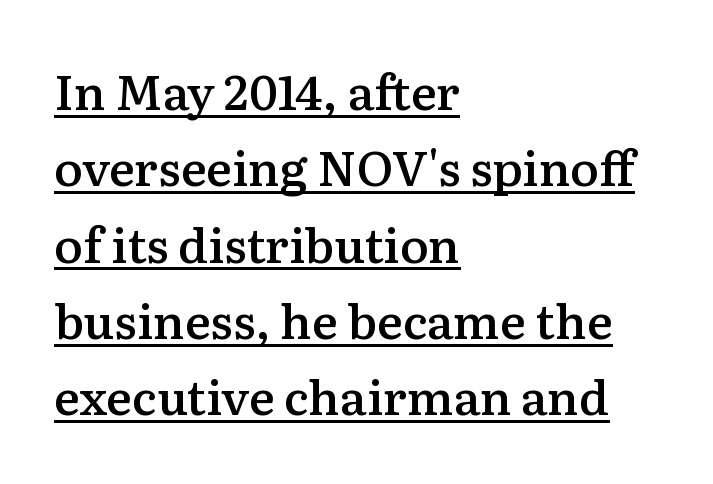
Q: Is the text bold? A: Semi-bold.
Q: Is the text italic (slanted)? A: No, it is upright.
Q: Is the typeface a serif or a sans-serif typeface? A: Serif.
Q: Is the text underlined? A: Yes.
Q: How is the paragraph aligned? A: Left-aligned.
Q: Is the spacing between letters normal or unusually wide? A: Normal.
Q: Is the spacing between lines tight, normal or loose? A: Normal.
Q: Width (condensed, normal, or wide)? A: Normal.
Q: Stroke contrast? A: Medium.
Q: x-height? A: Medium.
Q: Monospaced? A: No.
